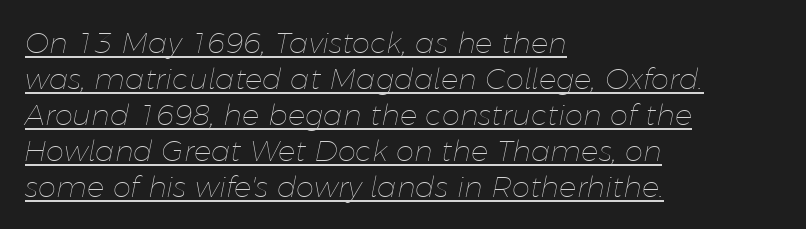
{"italic": "yes", "lean": "right", "slant_degrees": 11, "bold": "no", "weight": "thin", "width": "normal", "stroke_contrast": "low", "x_height": "medium", "monospaced": "no", "underline": "yes", "align": "left", "line_spacing_ratio": 1.24, "letter_spacing": "normal", "letter_spacing_em": 0.0, "glyph_px": 29}
